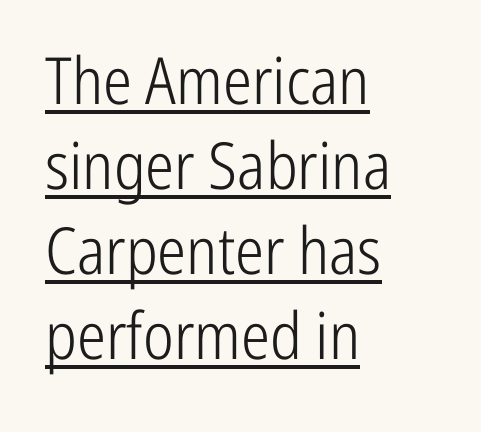
{"serif": "no", "italic": "no", "bold": "no", "weight": "light", "width": "condensed", "stroke_contrast": "low", "x_height": "medium", "monospaced": "no", "underline": "yes", "align": "left", "line_spacing": "normal", "line_spacing_ratio": 1.31, "letter_spacing": "normal", "letter_spacing_em": 0.0, "glyph_px": 65}
